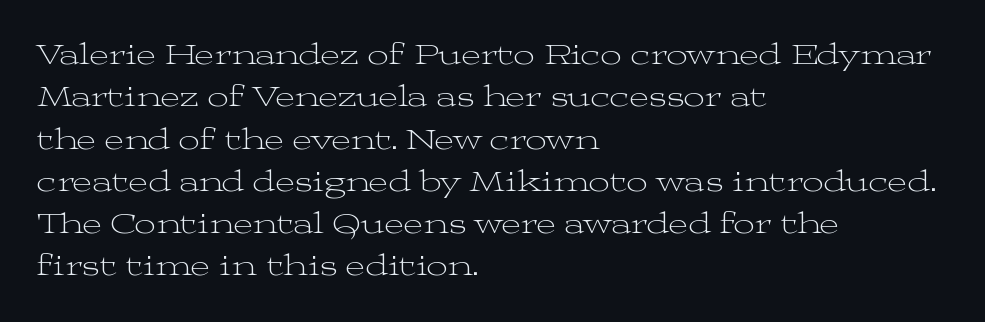
Stems and bowls with no extra thickness — not bold. Ordinary non-slanted type is in use. Compared with a centered layout, this one pins lines to the left instead. The rendering uses natural spacing where letterforms have individual widths.
